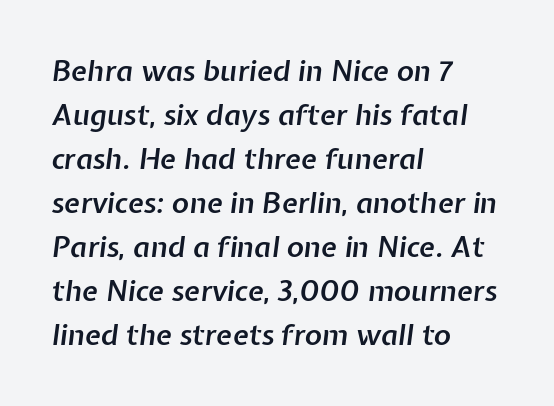
Q: Is the text bold? A: Semi-bold.
Q: Is the text italic (slanted)? A: Yes, it leans right by about 7 degrees.
Q: Is the text underlined? A: No.
Q: How is the paragraph aligned? A: Left-aligned.
Q: Is the spacing between letters normal or unusually wide? A: Normal.
Q: Is the spacing between lines tight, normal or loose? A: Normal.
Q: Width (condensed, normal, or wide)? A: Normal.
Q: Stroke contrast? A: Low.
Q: x-height? A: Medium.
Q: Monospaced? A: No.
